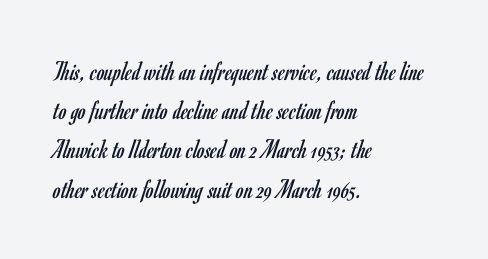
{"serif": "no", "bold": "no", "weight": "regular", "width": "condensed", "stroke_contrast": "low", "x_height": "small", "monospaced": "no", "underline": "no", "align": "left", "line_spacing": "normal", "line_spacing_ratio": 1.4, "letter_spacing": "normal", "letter_spacing_em": 0.0, "glyph_px": 28}
